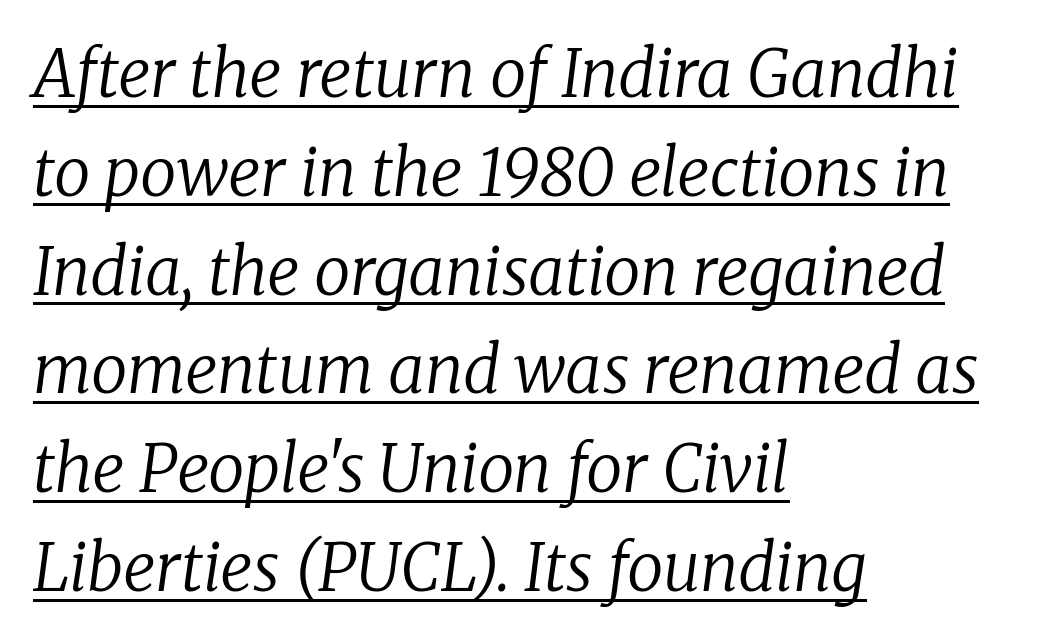
{"serif": "yes", "italic": "yes", "lean": "right", "slant_degrees": 8, "bold": "no", "weight": "regular", "width": "normal", "stroke_contrast": "low", "x_height": "medium", "monospaced": "no", "underline": "yes", "align": "left", "line_spacing": "normal", "line_spacing_ratio": 1.52, "letter_spacing": "normal", "letter_spacing_em": 0.0, "glyph_px": 65}
